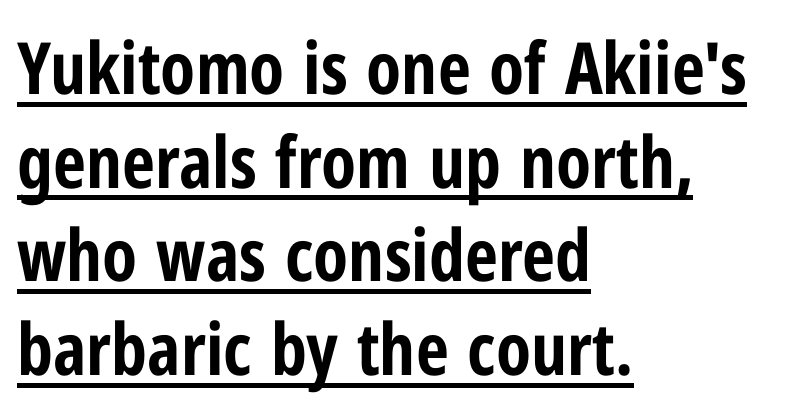
The image shows 72 px bold, condensed sans-serif type, upright; set left-aligned, normal line spacing (1.3x), normal letter spacing, underlined; low stroke contrast and a medium x-height.
